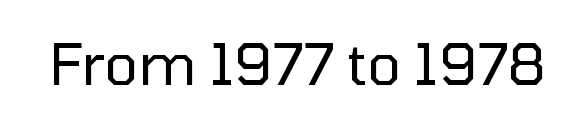
Q: Is the text bold? A: No.
Q: Is the text italic (slanted)? A: No, it is upright.
Q: Is the typeface a serif or a sans-serif typeface? A: Sans-serif.
Q: Is the text underlined? A: No.
Q: Is the spacing between letters normal or unusually wide? A: Normal.
Q: Width (condensed, normal, or wide)? A: Normal.
Q: Stroke contrast? A: Low.
Q: x-height? A: Medium.
Q: Monospaced? A: No.
